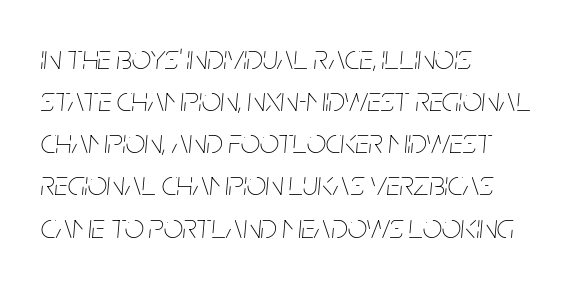
{"italic": "yes", "lean": "right", "slant_degrees": 5, "bold": "no", "weight": "thin", "width": "condensed", "stroke_contrast": "low", "x_height": "large", "monospaced": "no", "underline": "no", "align": "left", "line_spacing_ratio": 1.24, "letter_spacing": "normal", "letter_spacing_em": 0.0, "glyph_px": 34}
